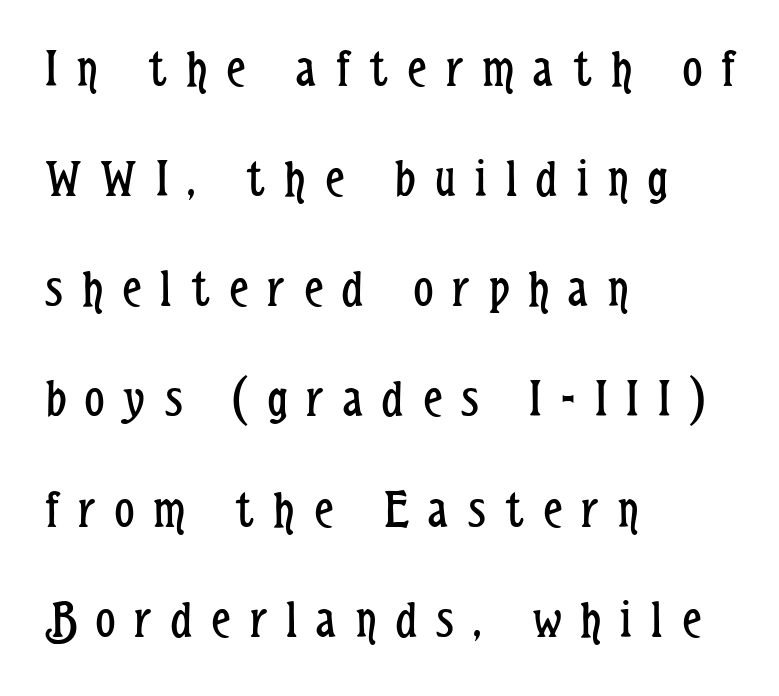
Q: Is the text bold? A: No.
Q: Is the text italic (slanted)? A: No, it is upright.
Q: Is the typeface a serif or a sans-serif typeface? A: Sans-serif.
Q: Is the text underlined? A: No.
Q: How is the paragraph aligned? A: Left-aligned.
Q: Is the spacing between letters normal or unusually wide? A: Unusually wide.
Q: Is the spacing between lines tight, normal or loose? A: Loose.
Q: Width (condensed, normal, or wide)? A: Condensed.
Q: Stroke contrast? A: Low.
Q: x-height? A: Medium.
Q: Monospaced? A: No.
